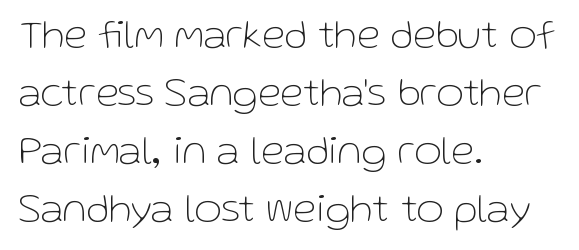
Q: Is the text bold? A: No.
Q: Is the text italic (slanted)? A: No, it is upright.
Q: Is the typeface a serif or a sans-serif typeface? A: Sans-serif.
Q: Is the text underlined? A: No.
Q: How is the paragraph aligned? A: Left-aligned.
Q: Is the spacing between letters normal or unusually wide? A: Normal.
Q: Is the spacing between lines tight, normal or loose? A: Normal.
Q: Width (condensed, normal, or wide)? A: Normal.
Q: Stroke contrast? A: Low.
Q: x-height? A: Medium.
Q: Monospaced? A: No.
